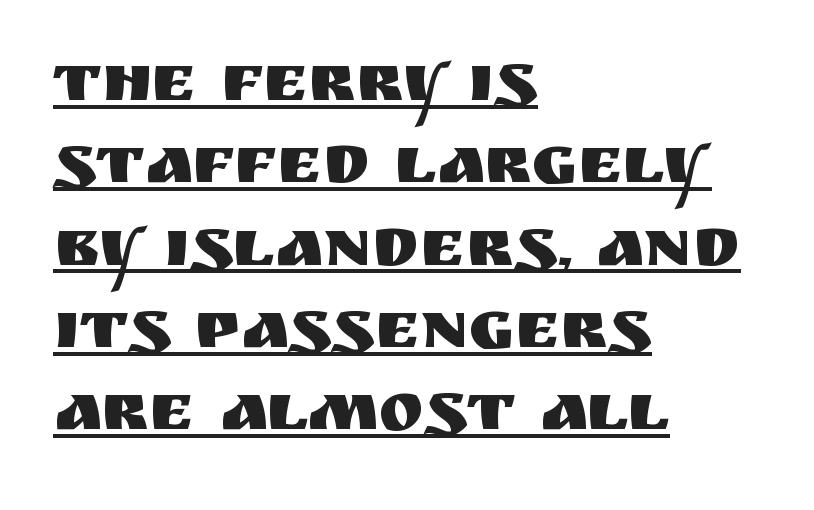
The image shows 68 px sans-serif type, upright; set left-aligned, line spacing 1.21x, normal letter spacing, underlined; medium stroke contrast and a large x-height.
